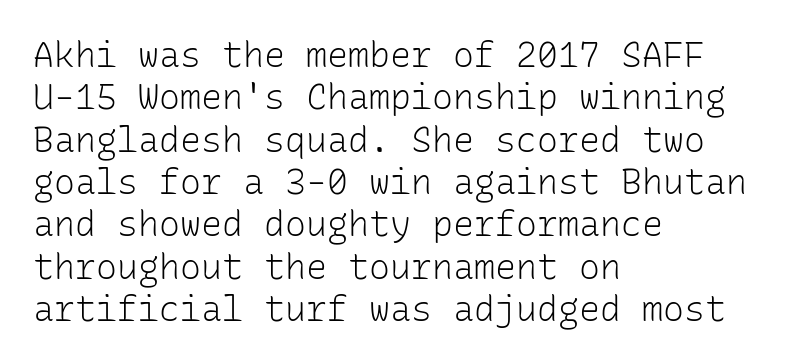
The image shows 35 px light sans-serif type, upright, monospaced; set left-aligned, line spacing 1.21x, normal letter spacing, not underlined; low stroke contrast and a medium x-height.
